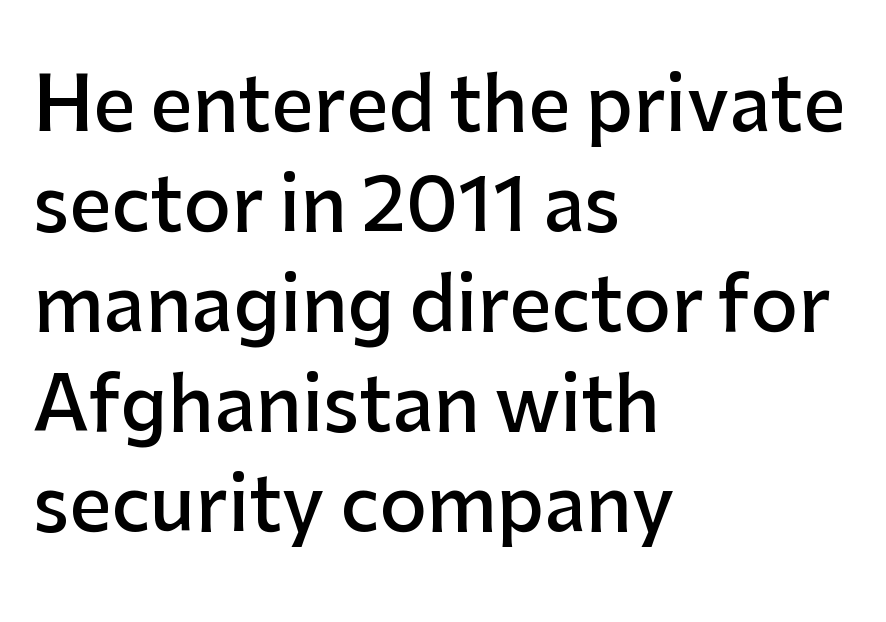
{"serif": "no", "italic": "no", "bold": "semi", "weight": "semibold", "width": "normal", "stroke_contrast": "low", "x_height": "medium", "monospaced": "no", "underline": "no", "align": "left", "line_spacing": "normal", "line_spacing_ratio": 1.35, "letter_spacing": "normal", "letter_spacing_em": 0.0, "glyph_px": 74}
